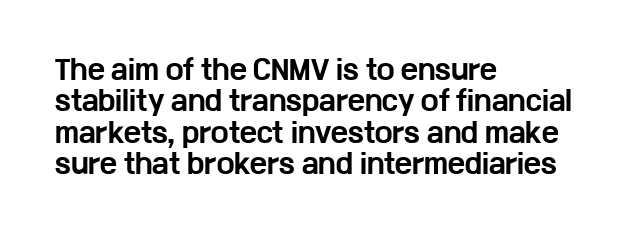
Q: Is the text bold? A: Yes.
Q: Is the text italic (slanted)? A: No, it is upright.
Q: Is the text underlined? A: No.
Q: How is the paragraph aligned? A: Left-aligned.
Q: Is the spacing between letters normal or unusually wide? A: Normal.
